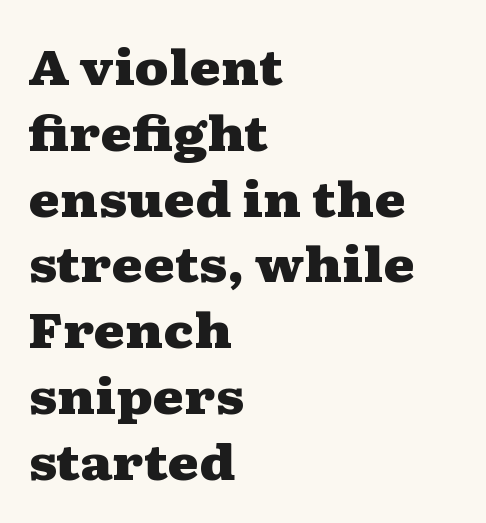
{"serif": "yes", "italic": "no", "bold": "yes", "weight": "heavy", "width": "wide", "stroke_contrast": "medium", "x_height": "medium", "monospaced": "no", "underline": "no", "align": "left", "line_spacing": "normal", "line_spacing_ratio": 1.37, "letter_spacing": "normal", "letter_spacing_em": 0.0, "glyph_px": 48}
